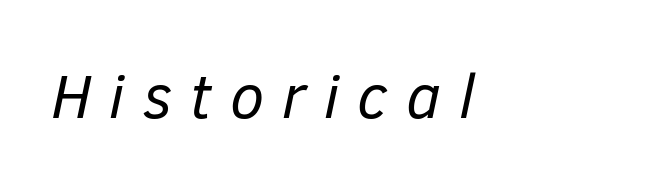
Unbolded letterforms with no extra heft. The font's italic variant was chosen for this text. Character widths vary here, with narrow letters taking less room than wide ones. The gaps between neighbouring characters are conspicuously large.
